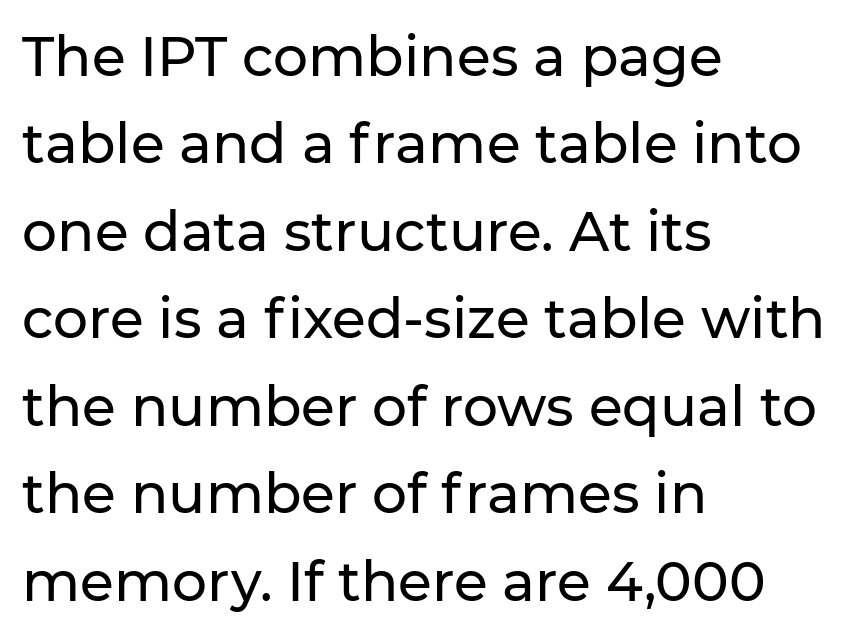
The lettering holds an erect, upright posture throughout. These lines are rendered in a variable-pitch font. The space beneath each line is pristine and unruled. A student would call this left alignment; a typographer would say flush left, rag right. The letters sit at their default tracking, neither squeezed nor spread. These lines are composed in type without serifs.
